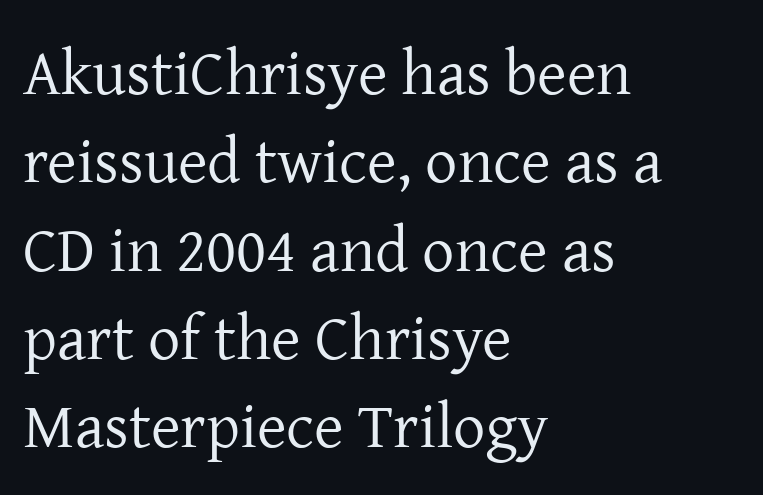
The typesetting does not lean heavy: it is not bold. The string is rendered with underlining switched off. The lettering holds an erect, upright posture throughout. All the whitespace from short lines collects on the right. This block has exactly the height ordinary leading produces. Students, note that the glyphs here touch the page at normal intervals.
